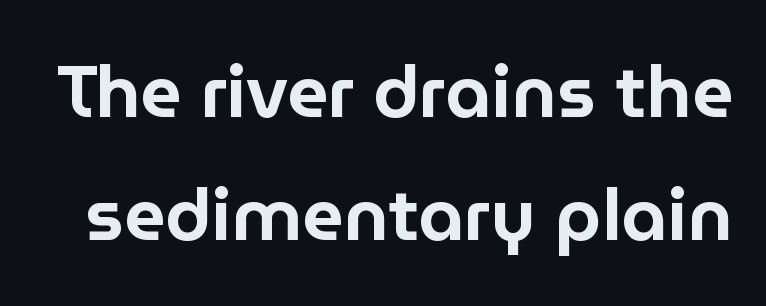
{"serif": "no", "italic": "no", "width": "normal", "stroke_contrast": "low", "x_height": "medium", "monospaced": "no", "underline": "no", "line_spacing": "normal", "line_spacing_ratio": 1.68, "letter_spacing": "normal", "letter_spacing_em": 0.0, "glyph_px": 73}
